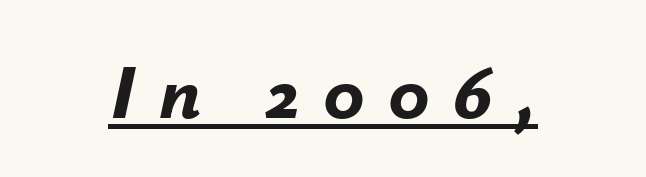
The image shows 77 px bold type, italic (leaning right); set centered, unusually wide letter spacing (+0.3 em), underlined; low stroke contrast and a small x-height.
